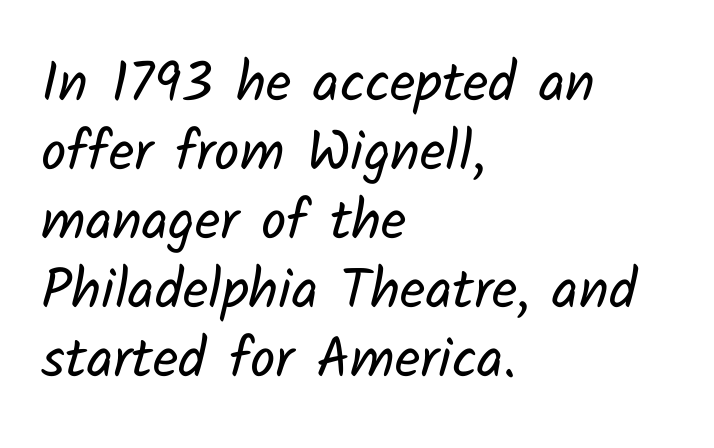
The image shows 56 px regular-weight sans-serif type; set left-aligned, line spacing 1.23x, normal letter spacing, not underlined; low stroke contrast and a medium x-height.
